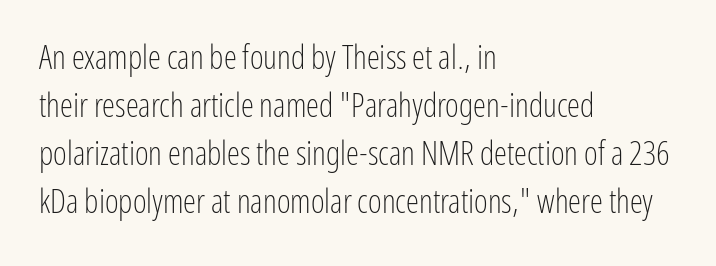
The image shows 33 px light, condensed sans-serif type, upright; set left-aligned, normal line spacing (1.45x), normal letter spacing, not underlined; low stroke contrast and a medium x-height.
